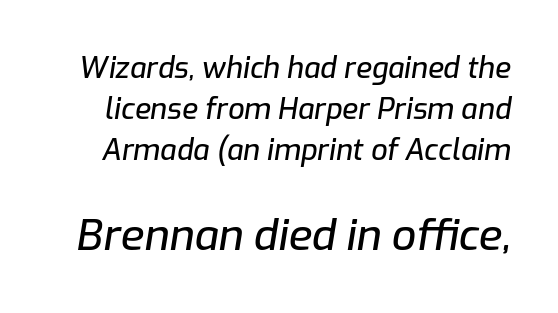
{"italic": "yes", "lean": "right", "slant_degrees": 9, "width": "normal", "stroke_contrast": "low", "x_height": "medium", "monospaced": "no", "underline": "no", "line_spacing": "normal", "line_spacing_ratio": 1.42, "letter_spacing": "normal", "letter_spacing_em": 0.0, "larger_block": "second", "size_ratio": 1.48, "glyph_px": 43}
